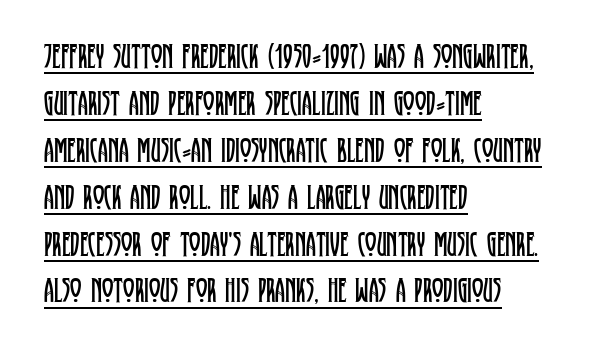
The image shows 35 px regular-weight, condensed serif type, upright; set left-aligned, normal line spacing (1.34x), normal letter spacing, underlined; low stroke contrast and a large x-height.
